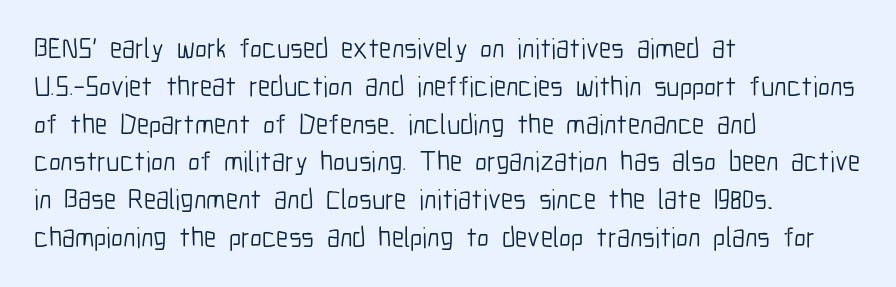
Q: Is the text bold? A: No.
Q: Is the text italic (slanted)? A: No, it is upright.
Q: Is the typeface a serif or a sans-serif typeface? A: Sans-serif.
Q: Is the text underlined? A: No.
Q: How is the paragraph aligned? A: Left-aligned.
Q: Is the spacing between letters normal or unusually wide? A: Normal.
Q: Is the spacing between lines tight, normal or loose? A: Normal.
Q: Width (condensed, normal, or wide)? A: Condensed.
Q: Stroke contrast? A: Low.
Q: x-height? A: Medium.
Q: Monospaced? A: No.
